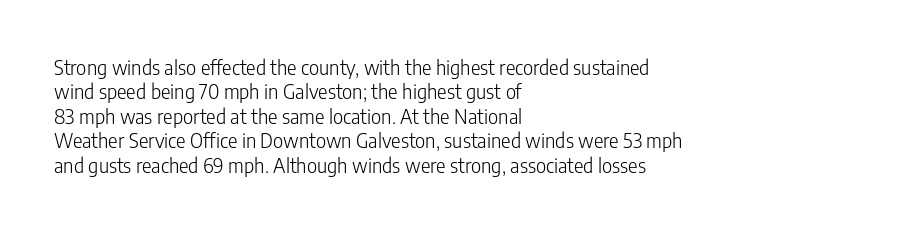
These lines keep a tight, regular rhythm from letter to letter. In CSS terms this would be text-align: left. Weight: in the light-to-regular range. This is roman type, the default non-slanted kind. Decoration check: the copy has no underline.
